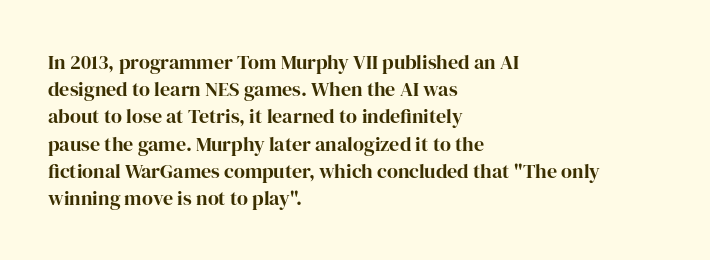
Teacher's note: observe the even left margin — that is flush-left alignment. Letter spacing: default. Every stem runs plumb, perpendicular to the baseline. The baseline area is clear. One glance says typical: line gaps are just what's usual.
